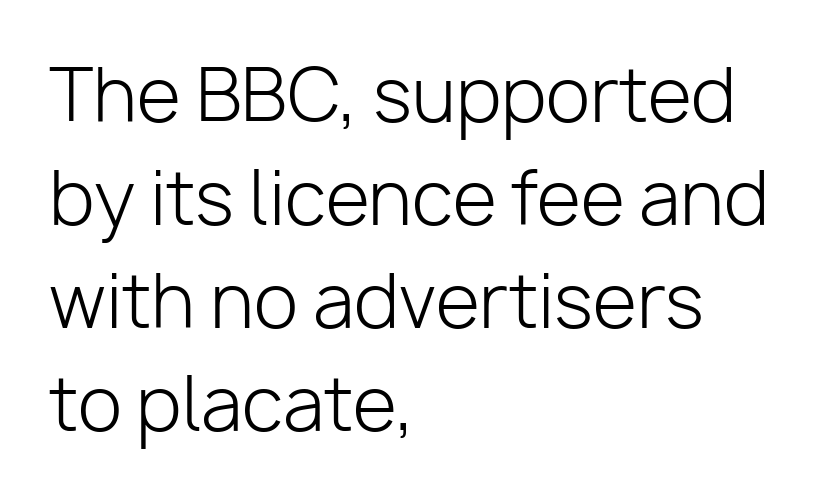
Q: Is the text bold? A: No.
Q: Is the text italic (slanted)? A: No, it is upright.
Q: Is the typeface a serif or a sans-serif typeface? A: Sans-serif.
Q: Is the text underlined? A: No.
Q: How is the paragraph aligned? A: Left-aligned.
Q: Is the spacing between letters normal or unusually wide? A: Normal.
Q: Is the spacing between lines tight, normal or loose? A: Normal.
Q: Width (condensed, normal, or wide)? A: Normal.
Q: Stroke contrast? A: Low.
Q: x-height? A: Medium.
Q: Monospaced? A: No.
